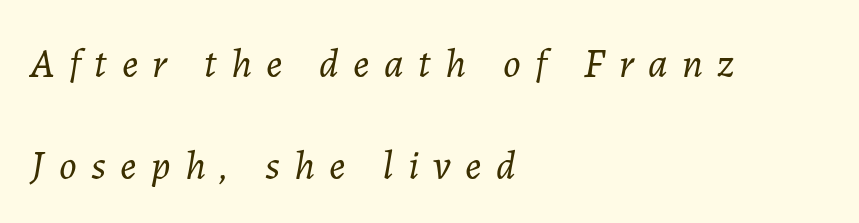
Q: Is the text bold? A: No.
Q: Is the text italic (slanted)? A: Yes, it leans right by about 7 degrees.
Q: Is the text underlined? A: No.
Q: How is the paragraph aligned? A: Left-aligned.
Q: Is the spacing between letters normal or unusually wide? A: Unusually wide.
Q: Is the spacing between lines tight, normal or loose? A: Loose.
Q: Width (condensed, normal, or wide)? A: Normal.
Q: Stroke contrast? A: Low.
Q: x-height? A: Medium.
Q: Monospaced? A: No.
